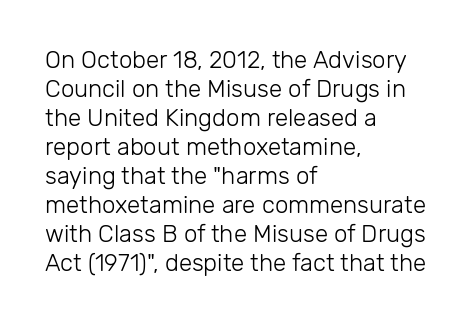
The image shows 24 px text type, upright; set left-aligned, line spacing 1.21x, normal letter spacing, not underlined.
